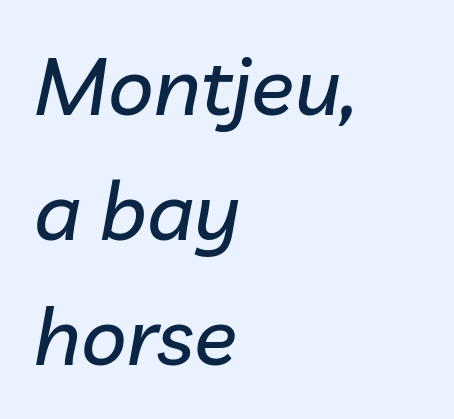
{"italic": "yes", "lean": "right", "slant_degrees": 10, "width": "normal", "stroke_contrast": "low", "x_height": "medium", "monospaced": "no", "underline": "no", "align": "left", "line_spacing": "normal", "line_spacing_ratio": 1.56, "letter_spacing": "normal", "letter_spacing_em": 0.0, "glyph_px": 80}
